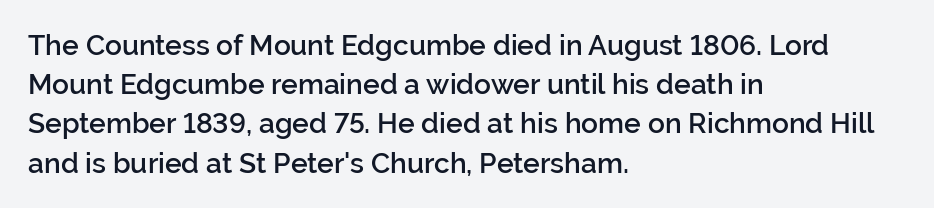
Q: Is the text bold? A: Semi-bold.
Q: Is the text italic (slanted)? A: No, it is upright.
Q: Is the typeface a serif or a sans-serif typeface? A: Sans-serif.
Q: Is the text underlined? A: No.
Q: How is the paragraph aligned? A: Left-aligned.
Q: Is the spacing between letters normal or unusually wide? A: Normal.
Q: Is the spacing between lines tight, normal or loose? A: Normal.
Q: Width (condensed, normal, or wide)? A: Normal.
Q: Stroke contrast? A: Low.
Q: x-height? A: Medium.
Q: Monospaced? A: No.
